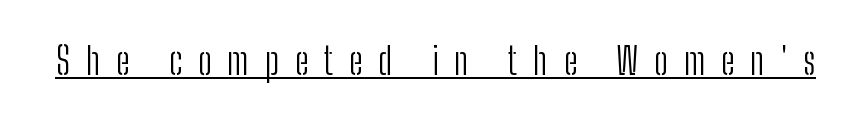
The tracking jumps out immediately: characters are airy and widely separated. Notice how a bar underscores the lettering throughout. Are there feet on the stems? There aren't — it's a sans. The rendering uses natural spacing where letterforms have individual widths.
